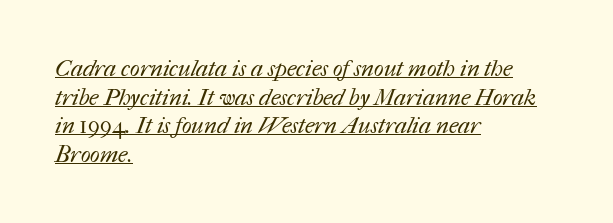
The image shows 23 px text type; set left-aligned, line spacing 1.24x, normal letter spacing, underlined.
